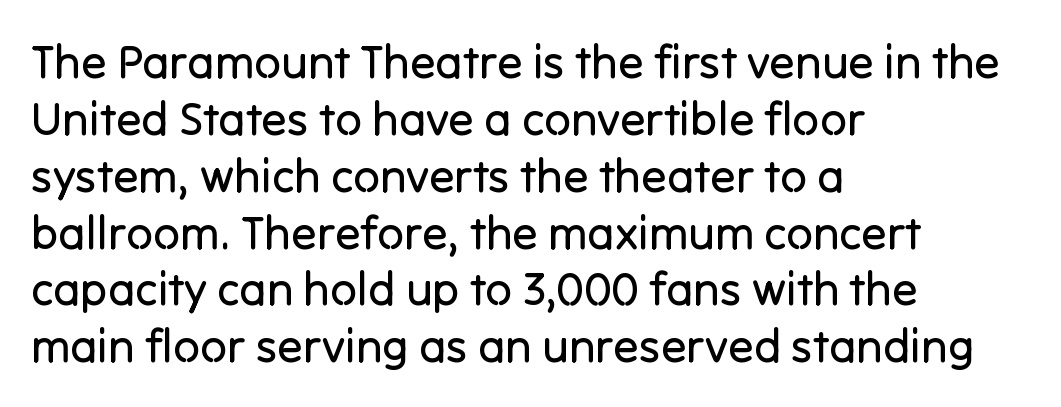
{"serif": "no", "italic": "no", "bold": "no", "weight": "regular", "width": "normal", "stroke_contrast": "low", "x_height": "medium", "monospaced": "no", "underline": "no", "align": "left", "line_spacing_ratio": 1.21, "letter_spacing": "normal", "letter_spacing_em": 0.0, "glyph_px": 47}
